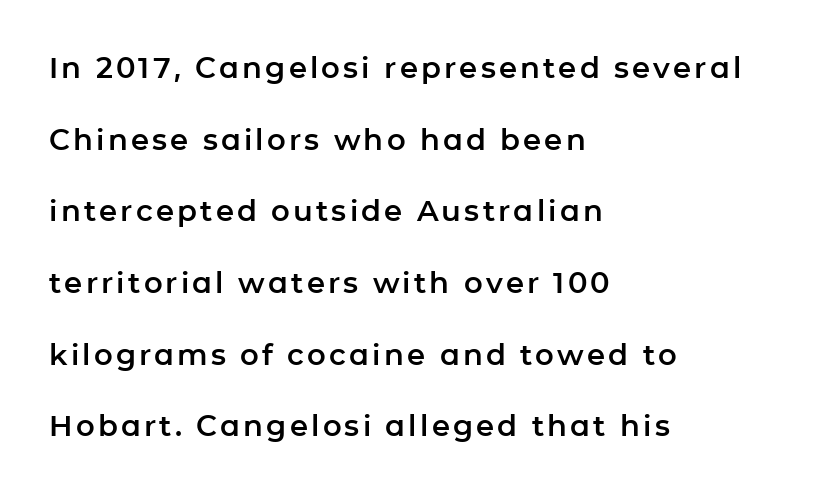
The image shows 29 px sans-serif type, upright; set left-aligned, loose line spacing (2.47x), not underlined; low stroke contrast and a medium x-height.
